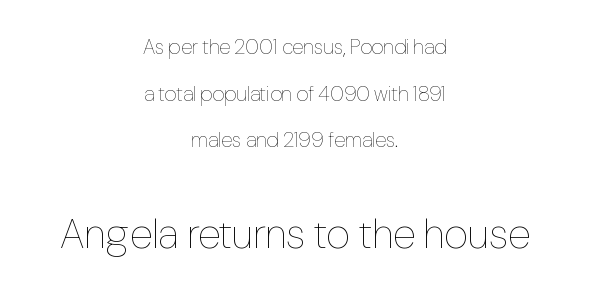
Q: Is the text bold? A: No.
Q: Is the text italic (slanted)? A: No, it is upright.
Q: Is the text underlined? A: No.
Q: How is the paragraph aligned? A: Centered.
Q: Is the spacing between letters normal or unusually wide? A: Normal.
Q: Is the spacing between lines tight, normal or loose? A: Loose.
Q: Which block of text is set in a larger size, the first (top) or the second (bottom)? A: The second (bottom) one.
Q: Width (condensed, normal, or wide)? A: Condensed.
Q: Stroke contrast? A: Low.
Q: x-height? A: Medium.
Q: Monospaced? A: No.
